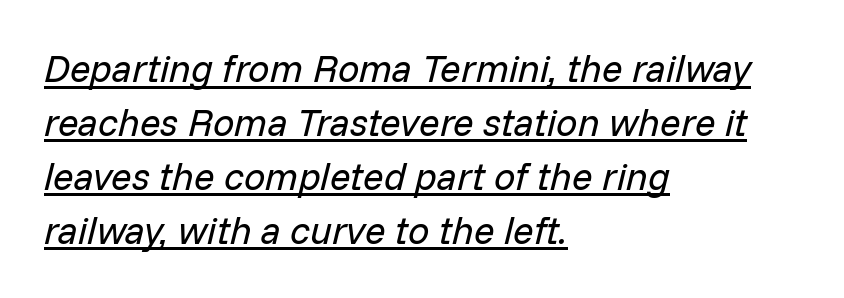
The image shows 38 px regular-weight type, italic (leaning right); set left-aligned, normal line spacing (1.42x), normal letter spacing, underlined; low stroke contrast and a medium x-height.
